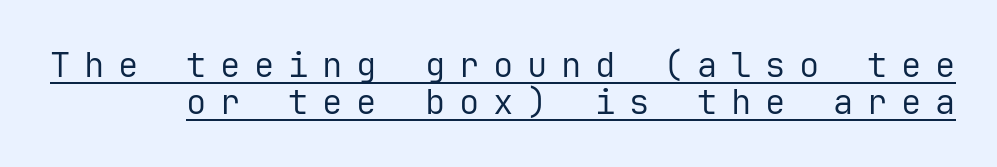
Font category for this specimen: sans-serif. Letters have the restrained weight of plain body copy at most. A roman cut, with each character standing at attention. Note the uniform advance width — an 'i' takes as much space as an 'm'. In terms of leading, this rendering errs on the cramped side.
